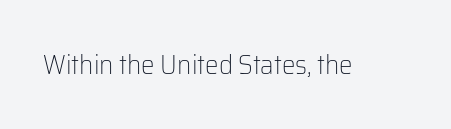
Q: Is the text bold? A: No.
Q: Is the text italic (slanted)? A: No, it is upright.
Q: Is the text underlined? A: No.
Q: Is the spacing between letters normal or unusually wide? A: Normal.
